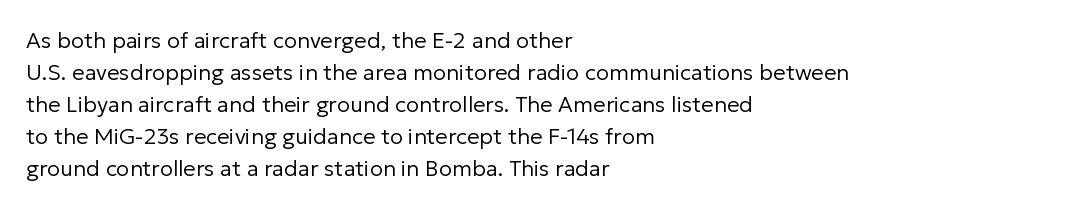
The image shows 22 px text type, upright; set left-aligned, normal line spacing (1.45x), normal letter spacing, not underlined.
